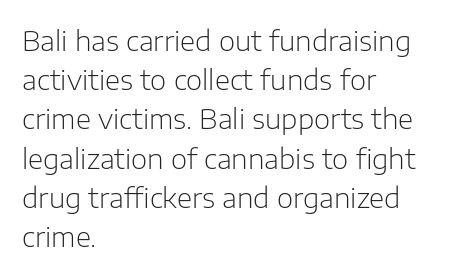
Q: Is the text bold? A: No.
Q: Is the text italic (slanted)? A: No, it is upright.
Q: Is the typeface a serif or a sans-serif typeface? A: Sans-serif.
Q: Is the text underlined? A: No.
Q: How is the paragraph aligned? A: Left-aligned.
Q: Is the spacing between letters normal or unusually wide? A: Normal.
Q: Is the spacing between lines tight, normal or loose? A: Normal.
Q: Width (condensed, normal, or wide)? A: Normal.
Q: Stroke contrast? A: Low.
Q: x-height? A: Medium.
Q: Monospaced? A: No.
